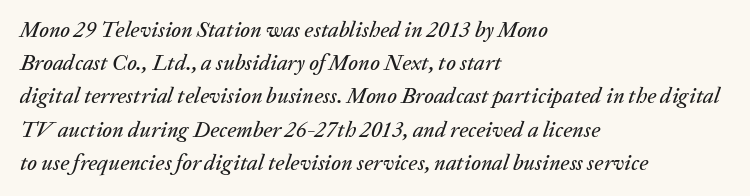
{"italic": "yes", "lean": "right", "slant_degrees": 20, "underline": "no", "align": "left", "line_spacing": "normal", "line_spacing_ratio": 1.51, "letter_spacing": "normal", "letter_spacing_em": 0.0, "glyph_px": 22}
